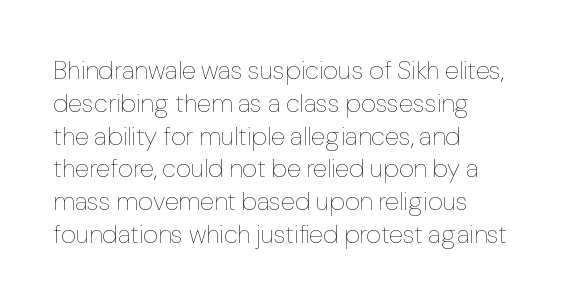
Q: Is the text bold? A: No.
Q: Is the text italic (slanted)? A: No, it is upright.
Q: Is the text underlined? A: No.
Q: How is the paragraph aligned? A: Left-aligned.
Q: Is the spacing between letters normal or unusually wide? A: Normal.
Q: Is the spacing between lines tight, normal or loose? A: Normal.
